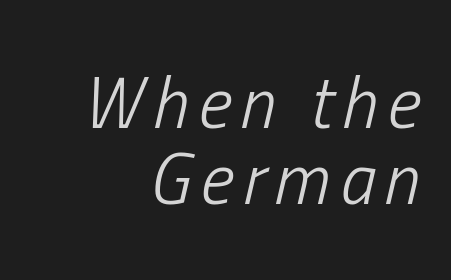
All the whitespace from short lines collects on the left. Spacing verdict: proportional, widths tailored to each character. Descenders are the only things crossing below the line. Quick note: italic. Baseline-to-baseline distance is barely more than the letter height. Compared with a typical body face, this is equally light or lighter still.
